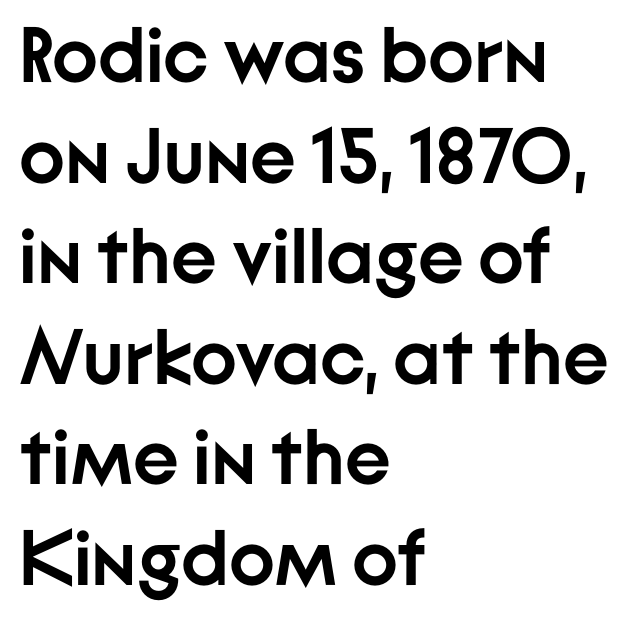
The image shows 78 px semibold sans-serif type, upright; set left-aligned, normal line spacing (1.29x), normal letter spacing, not underlined; low stroke contrast and a medium x-height.
